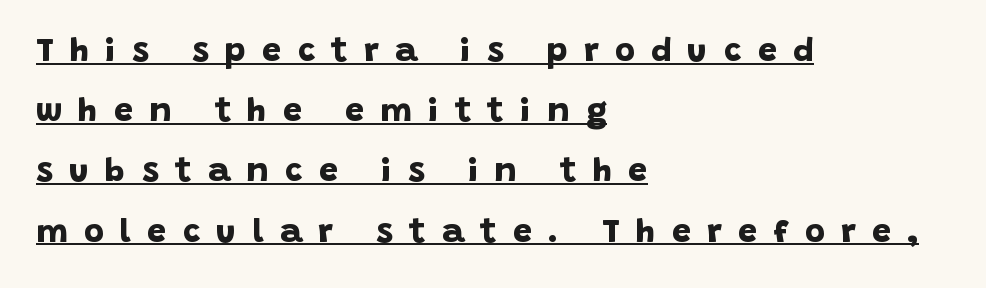
Q: Is the text bold? A: Yes.
Q: Is the typeface a serif or a sans-serif typeface? A: Sans-serif.
Q: Is the text underlined? A: Yes.
Q: How is the paragraph aligned? A: Left-aligned.
Q: Is the spacing between letters normal or unusually wide? A: Unusually wide.
Q: Width (condensed, normal, or wide)? A: Normal.
Q: Stroke contrast? A: Low.
Q: x-height? A: Large.
Q: Monospaced? A: No.
